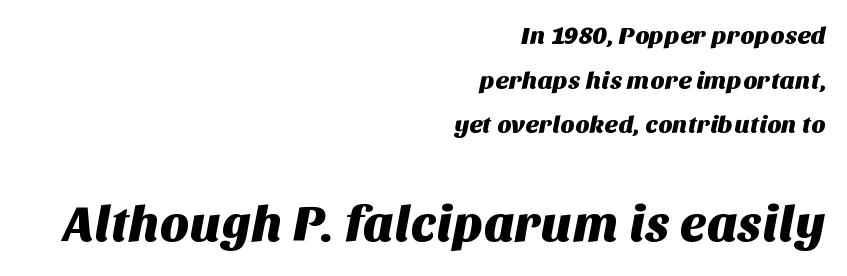
Each letter's strokes conclude bluntly, with no projecting serifs. The rendering uses natural spacing where letterforms have individual widths. Glance below the letters and you will spot only blank space. Line ends are locked; line starts wander. The emphasis by scale lands on block number two, below.
